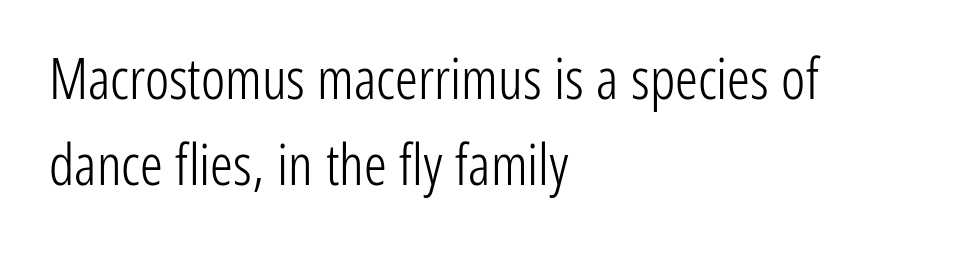
Rendered with straight, roman letterforms. Heft: none added — not bold. Leading: standard. A classic flush-left, rag-right setting is used for this passage. Classification — sans serif.
